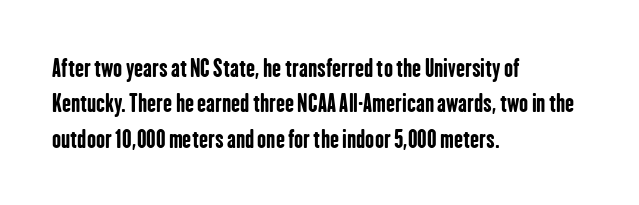
The baseline area is clear. Rendered with straight, roman letterforms. The face used here has the dense, thick strokes of a bold. One-word summary of the alignment: left.
